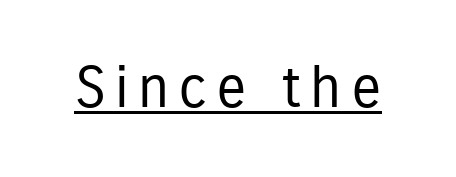
This is underlined copy, the kind a proofreader might mark for attention. A light-to-regular cut is what we see here. What kind of face is this? One without serifs — a sans. Is this a fixed-width face? No — the glyphs have proportional, varying widths. You can tell it's not italic because the verticals are truly vertical.
